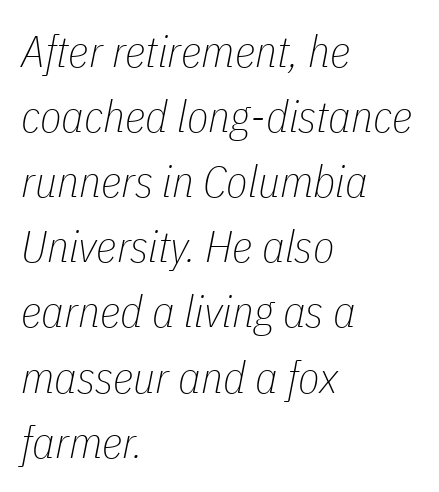
{"italic": "yes", "lean": "right", "slant_degrees": 11, "bold": "no", "weight": "thin", "width": "condensed", "stroke_contrast": "low", "x_height": "medium", "monospaced": "no", "underline": "no", "align": "left", "line_spacing": "normal", "line_spacing_ratio": 1.48, "letter_spacing": "normal", "letter_spacing_em": 0.0, "glyph_px": 44}
